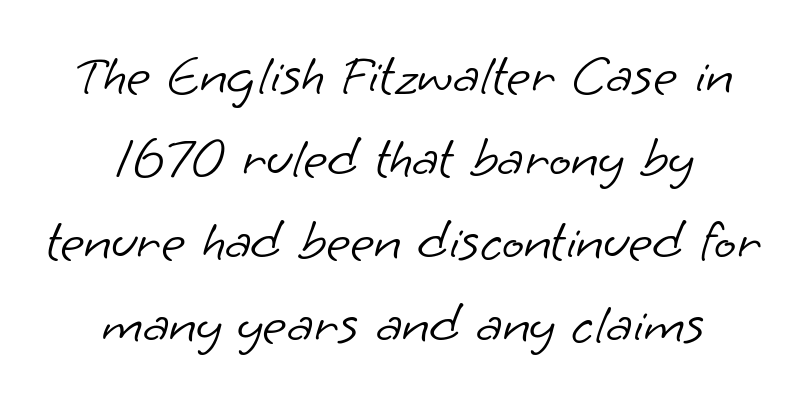
This is sans-serif lettering, the kind often seen on screens and signage. Clear beneath every line of the passage. In terms of leading, this rendering sits right in the middle. Observe the ordinary spacing: letters are neighbours, not strangers. Layout note: lines centered.
